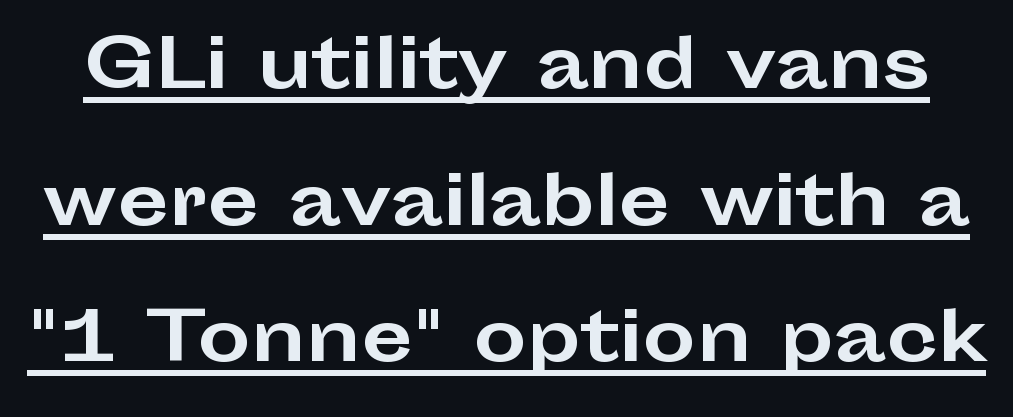
{"serif": "no", "italic": "no", "bold": "yes", "weight": "bold", "width": "wide", "stroke_contrast": "low", "x_height": "medium", "monospaced": "no", "underline": "yes", "line_spacing": "loose", "line_spacing_ratio": 2.04, "letter_spacing": "normal", "letter_spacing_em": 0.0, "glyph_px": 67}
